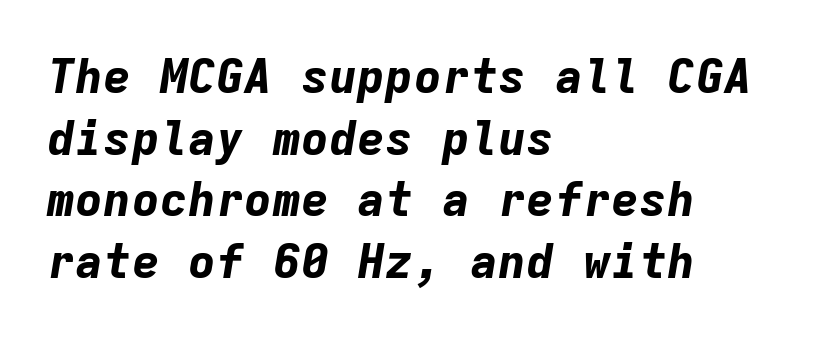
The image shows 47 px bold type, italic (leaning right), monospaced; set left-aligned, normal line spacing (1.31x), normal letter spacing, not underlined; low stroke contrast and a medium x-height.
